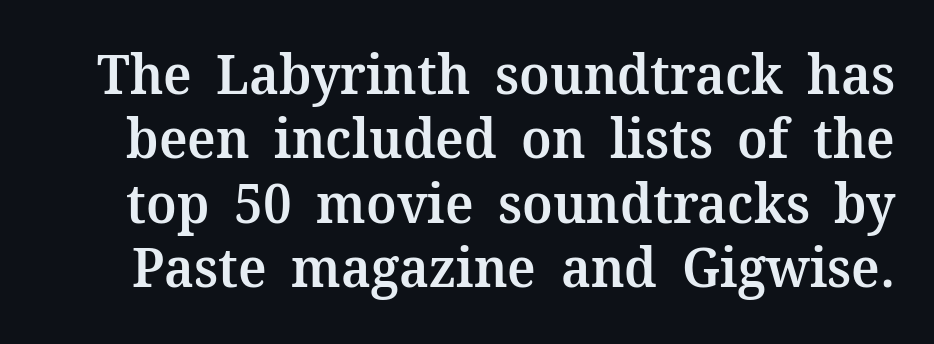
{"serif": "yes", "italic": "no", "bold": "semi", "weight": "semibold", "width": "normal", "stroke_contrast": "medium", "x_height": "medium", "monospaced": "no", "underline": "no", "line_spacing_ratio": 1.17, "letter_spacing": "normal", "letter_spacing_em": 0.0, "glyph_px": 55}
